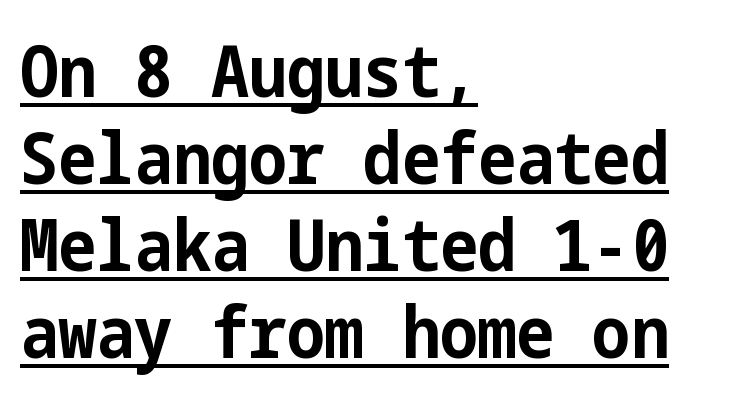
A full-strength bold gives these letters their thick strokes. Caption: multi-line text, flush left, ragged right. Glance below the letters and you will spot a drawn line. A typesetter would mark this as roman, not italic. The letters carry no serifs — their stems end cleanly without finishing strokes.
